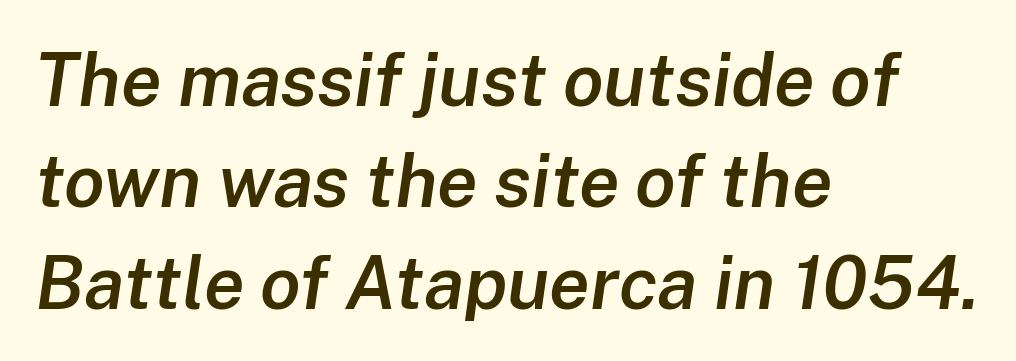
Vertically, the passage feels balanced, rows spaced as you'd expect. If you drew a line through each stem, it would be angled. Is the type bold? Partly — it's a semibold, heavier than regular but not fully bold. Inter-character spacing is left at the font's built-in metrics.
